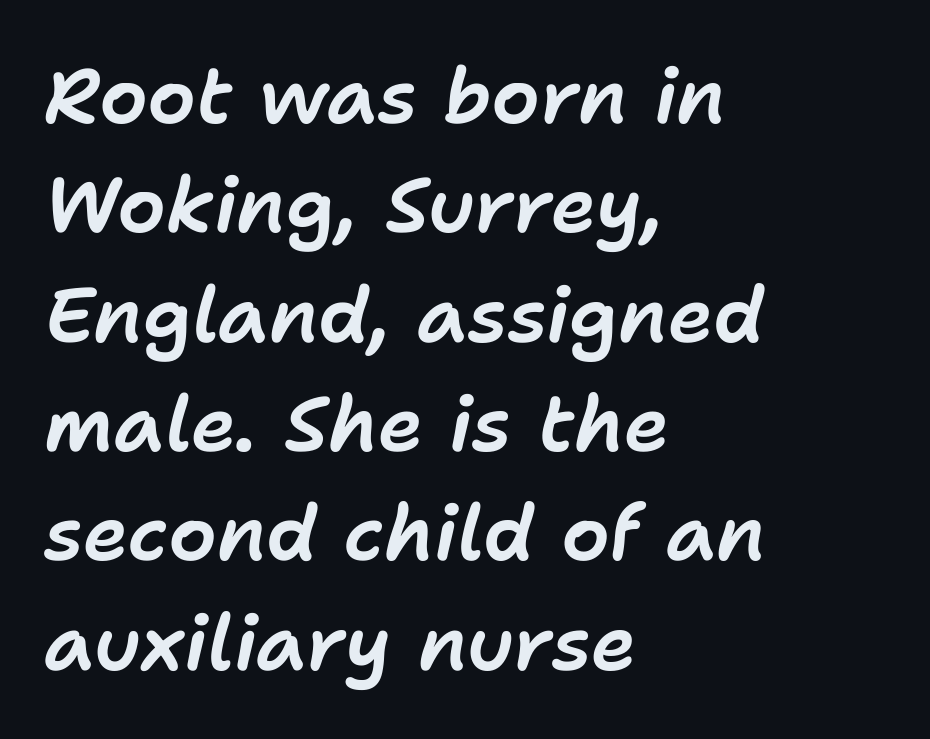
Q: Is the text italic (slanted)? A: Yes, it leans right by about 11 degrees.
Q: Is the text underlined? A: No.
Q: How is the paragraph aligned? A: Left-aligned.
Q: Is the spacing between letters normal or unusually wide? A: Normal.
Q: Is the spacing between lines tight, normal or loose? A: Normal.
Q: Width (condensed, normal, or wide)? A: Normal.
Q: Stroke contrast? A: Low.
Q: x-height? A: Medium.
Q: Monospaced? A: No.
